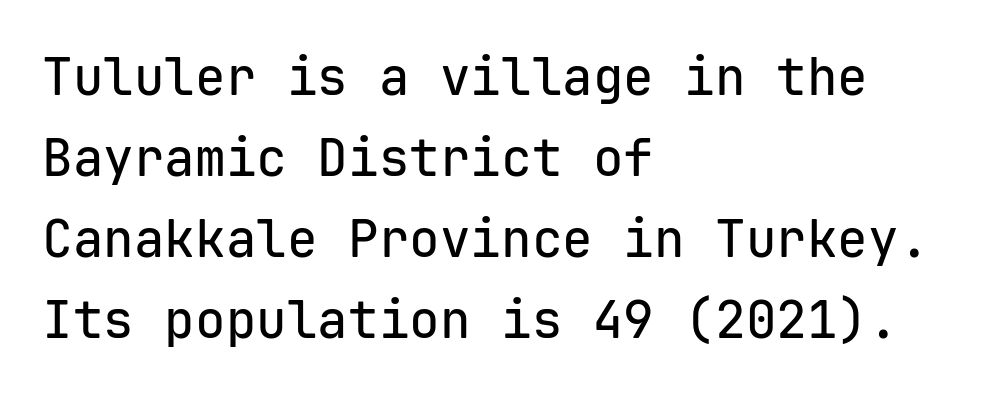
Q: Is the text italic (slanted)? A: No, it is upright.
Q: Is the typeface a serif or a sans-serif typeface? A: Sans-serif.
Q: Is the text underlined? A: No.
Q: How is the paragraph aligned? A: Left-aligned.
Q: Is the spacing between letters normal or unusually wide? A: Normal.
Q: Is the spacing between lines tight, normal or loose? A: Normal.
Q: Width (condensed, normal, or wide)? A: Normal.
Q: Stroke contrast? A: Low.
Q: x-height? A: Medium.
Q: Monospaced? A: Yes.
